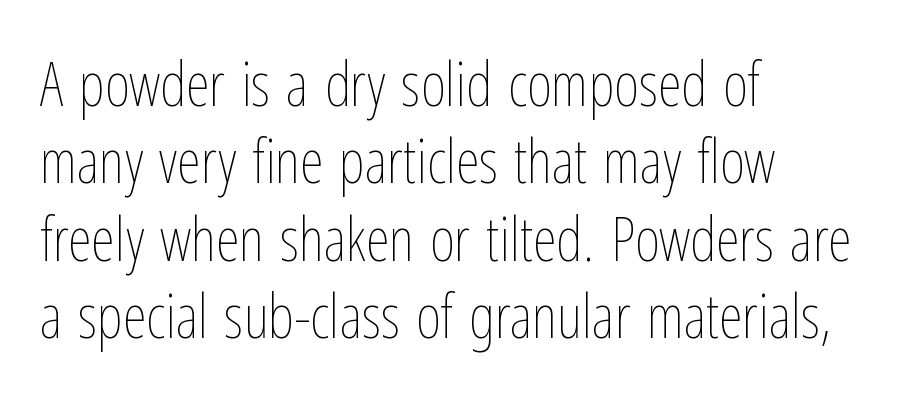
{"italic": "no", "bold": "no", "weight": "thin", "width": "condensed", "stroke_contrast": "low", "x_height": "medium", "monospaced": "no", "underline": "no", "align": "left", "line_spacing": "normal", "line_spacing_ratio": 1.27, "letter_spacing": "normal", "letter_spacing_em": 0.0, "glyph_px": 61}
